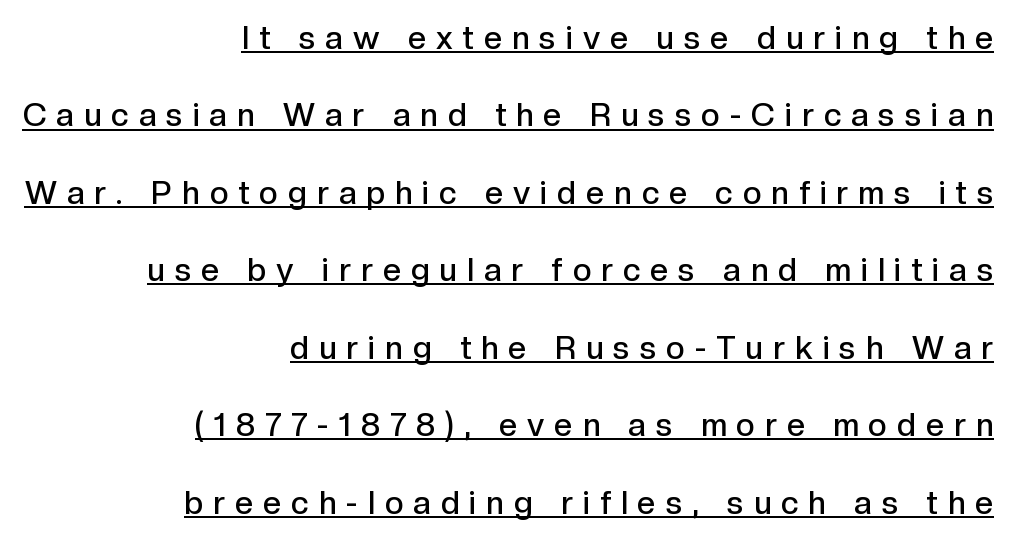
Q: Is the text bold? A: Semi-bold.
Q: Is the text italic (slanted)? A: No, it is upright.
Q: Is the typeface a serif or a sans-serif typeface? A: Sans-serif.
Q: Is the text underlined? A: Yes.
Q: How is the paragraph aligned? A: Right-aligned.
Q: Is the spacing between letters normal or unusually wide? A: Unusually wide.
Q: Is the spacing between lines tight, normal or loose? A: Loose.
Q: Width (condensed, normal, or wide)? A: Normal.
Q: x-height? A: Medium.
Q: Monospaced? A: No.
